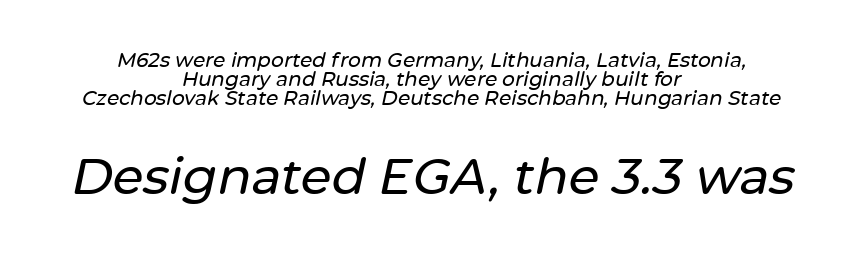
{"italic": "yes", "lean": "right", "slant_degrees": 12, "width": "normal", "stroke_contrast": "low", "x_height": "medium", "monospaced": "no", "underline": "no", "align": "center", "line_spacing": "tight", "line_spacing_ratio": 0.96, "letter_spacing": "normal", "letter_spacing_em": 0.0, "larger_block": "second", "size_ratio": 2.5, "glyph_px": 50}
